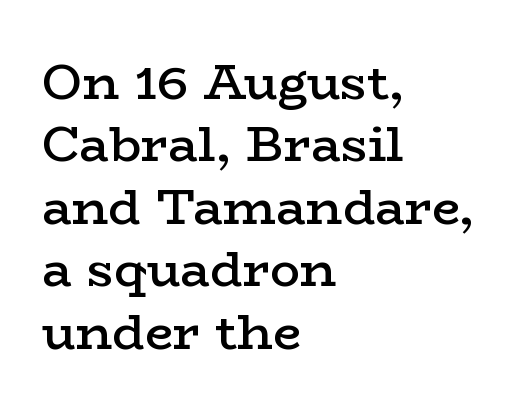
Q: Is the text bold? A: Semi-bold.
Q: Is the text italic (slanted)? A: No, it is upright.
Q: Is the typeface a serif or a sans-serif typeface? A: Serif.
Q: Is the text underlined? A: No.
Q: How is the paragraph aligned? A: Left-aligned.
Q: Is the spacing between letters normal or unusually wide? A: Normal.
Q: Is the spacing between lines tight, normal or loose? A: Normal.
Q: Width (condensed, normal, or wide)? A: Wide.
Q: Stroke contrast? A: Low.
Q: x-height? A: Medium.
Q: Monospaced? A: No.
